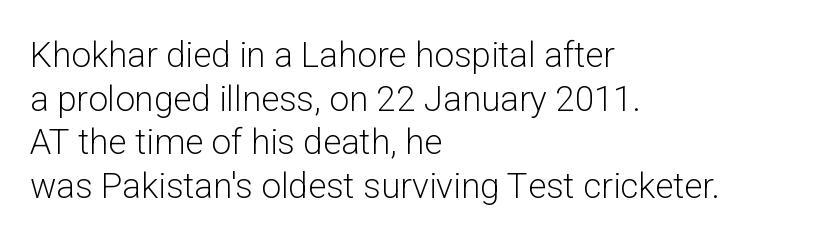
Q: Is the text bold? A: No.
Q: Is the text italic (slanted)? A: No, it is upright.
Q: Is the typeface a serif or a sans-serif typeface? A: Sans-serif.
Q: Is the text underlined? A: No.
Q: How is the paragraph aligned? A: Left-aligned.
Q: Is the spacing between letters normal or unusually wide? A: Normal.
Q: Is the spacing between lines tight, normal or loose? A: Normal.
Q: Width (condensed, normal, or wide)? A: Normal.
Q: Stroke contrast? A: Low.
Q: x-height? A: Medium.
Q: Monospaced? A: No.
